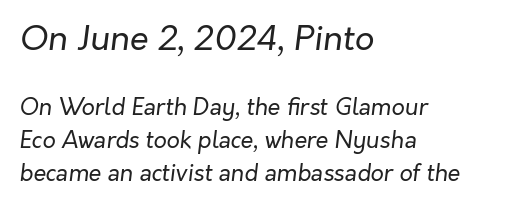
Q: Is the text bold? A: No.
Q: Is the text italic (slanted)? A: Yes, it leans right by about 7 degrees.
Q: Is the text underlined? A: No.
Q: How is the paragraph aligned? A: Left-aligned.
Q: Is the spacing between letters normal or unusually wide? A: Normal.
Q: Is the spacing between lines tight, normal or loose? A: Normal.
Q: Which block of text is set in a larger size, the first (top) or the second (bottom)? A: The first (top) one.
Q: Width (condensed, normal, or wide)? A: Normal.
Q: Stroke contrast? A: Low.
Q: x-height? A: Medium.
Q: Monospaced? A: No.
